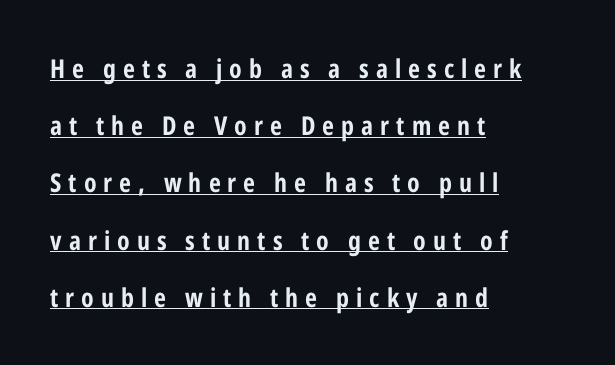
The designer dialed line spacing up above the default. No italicization has been applied; the sample stays upright. Students, observe the line beneath the letters — that is underlining. Left-aligned paragraph, ragged on the right. How heavy is the stroke? Heavy — this is a bold.
